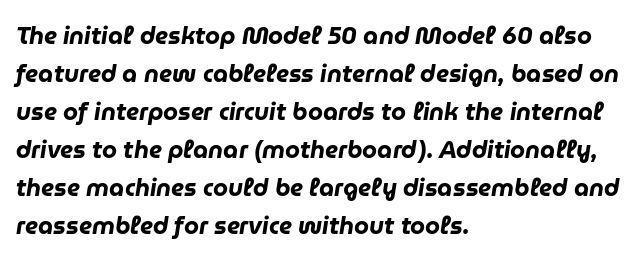
The face used here has a pronounced slope to its letters. Check under the words: just untouched page. Which margin do the lines hug? The left one — the right edge is uneven. Words appear dense and cohesive because spacing is normal. Leading matches the norm, producing a regular column.
